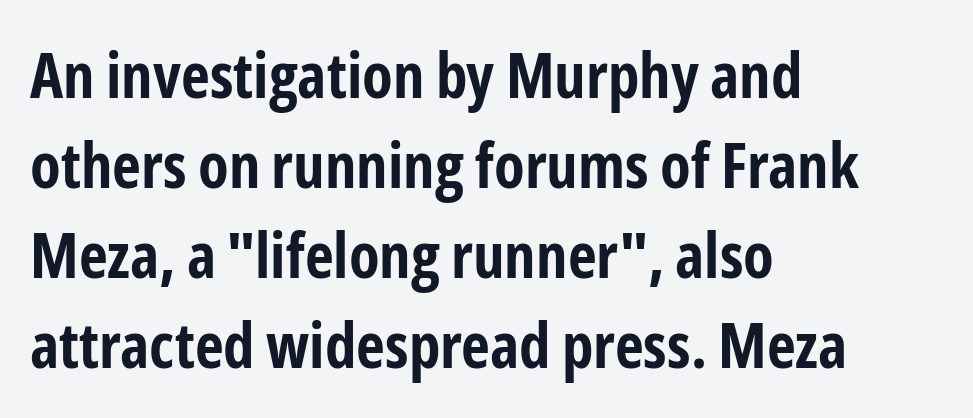
{"serif": "no", "italic": "no", "bold": "yes", "weight": "bold", "width": "condensed", "stroke_contrast": "low", "x_height": "medium", "monospaced": "no", "underline": "no", "align": "left", "line_spacing": "normal", "line_spacing_ratio": 1.43, "letter_spacing": "normal", "letter_spacing_em": 0.0, "glyph_px": 63}
